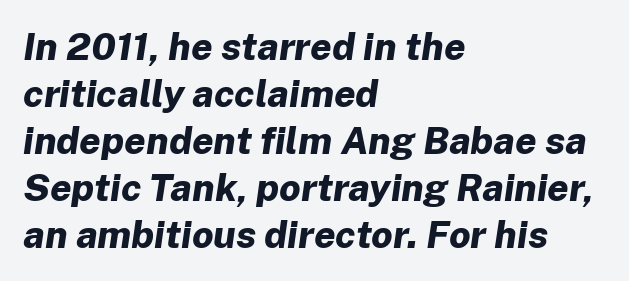
The image shows 38 px bold type, italic (leaning right); set left-aligned, line spacing 1.24x, normal letter spacing, not underlined; low stroke contrast and a medium x-height.
